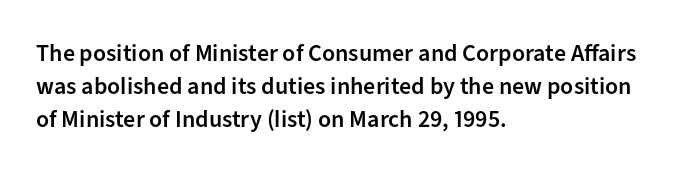
Q: Is the text bold? A: Semi-bold.
Q: Is the text italic (slanted)? A: No, it is upright.
Q: Is the text underlined? A: No.
Q: How is the paragraph aligned? A: Left-aligned.
Q: Is the spacing between letters normal or unusually wide? A: Normal.
Q: Is the spacing between lines tight, normal or loose? A: Normal.
